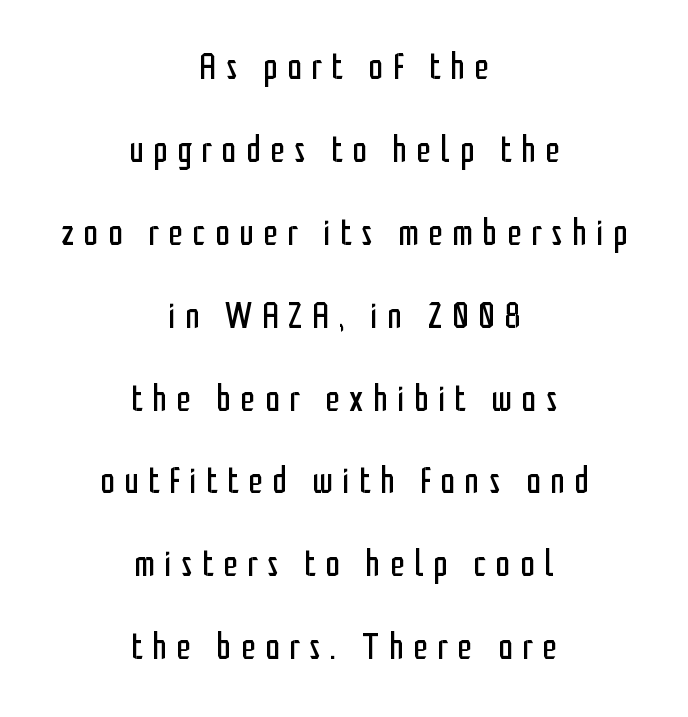
The image shows 37 px regular-weight, condensed sans-serif type, upright; set centered, loose line spacing (2.24x), unusually wide letter spacing (+0.26 em), not underlined; low stroke contrast and a medium x-height.
